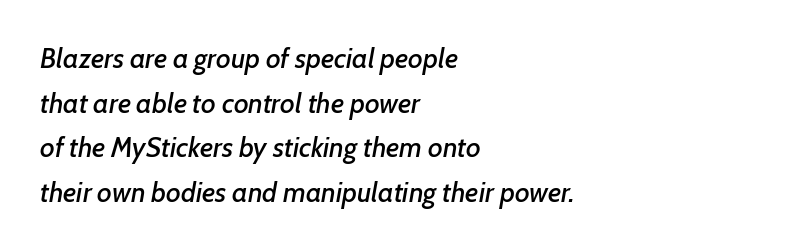
Q: Is the text italic (slanted)? A: Yes, it leans right by about 7 degrees.
Q: Is the text underlined? A: No.
Q: How is the paragraph aligned? A: Left-aligned.
Q: Is the spacing between letters normal or unusually wide? A: Normal.
Q: Is the spacing between lines tight, normal or loose? A: Normal.
Q: Width (condensed, normal, or wide)? A: Normal.
Q: Stroke contrast? A: Low.
Q: x-height? A: Medium.
Q: Monospaced? A: No.
